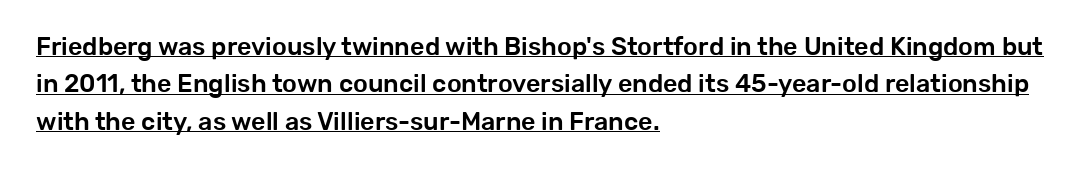
The horizontal fit of the characters is conventional and even. Alignment: flush left. In terms of leading, this rendering sits right in the middle. Vertical strokes here are truly vertical. Somebody hit Ctrl+U on this one — the words are underlined.
